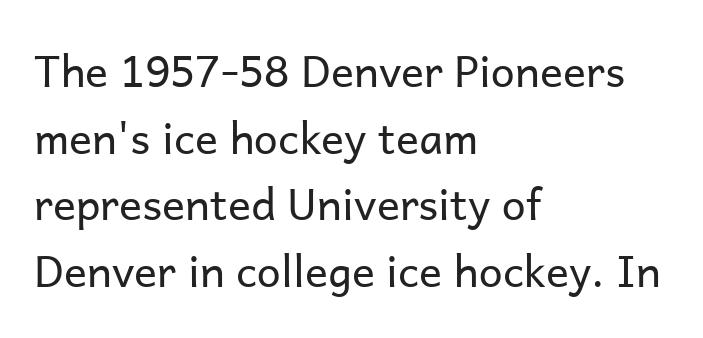
The image shows 43 px regular-weight sans-serif type, upright; set left-aligned, normal line spacing (1.55x), normal letter spacing, not underlined; low stroke contrast and a medium x-height.
